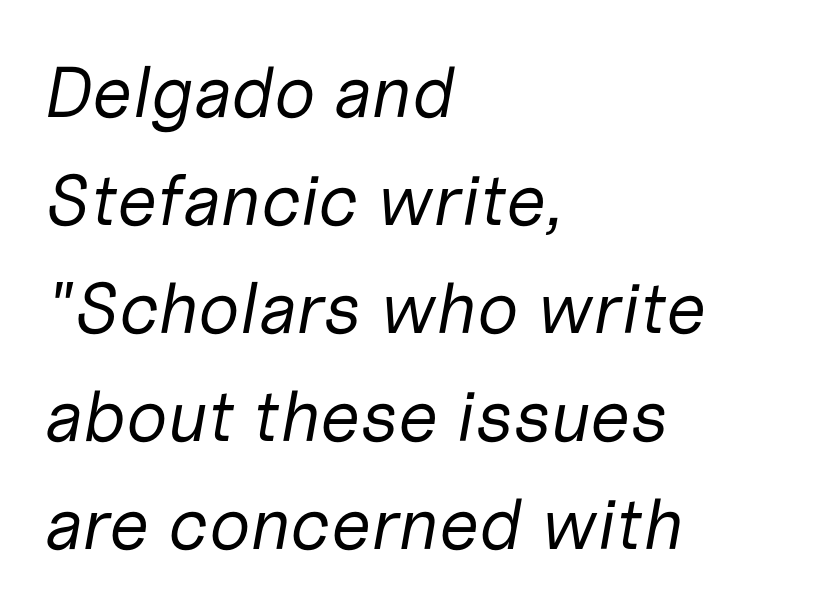
Q: Is the text bold? A: No.
Q: Is the text italic (slanted)? A: Yes, it leans right by about 10 degrees.
Q: Is the text underlined? A: No.
Q: How is the paragraph aligned? A: Left-aligned.
Q: Is the spacing between letters normal or unusually wide? A: Normal.
Q: Is the spacing between lines tight, normal or loose? A: Normal.
Q: Width (condensed, normal, or wide)? A: Normal.
Q: Stroke contrast? A: Low.
Q: x-height? A: Medium.
Q: Monospaced? A: No.
